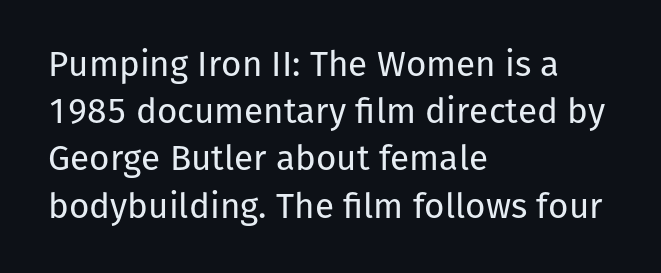
Q: Is the text bold? A: No.
Q: Is the text italic (slanted)? A: No, it is upright.
Q: Is the typeface a serif or a sans-serif typeface? A: Sans-serif.
Q: Is the text underlined? A: No.
Q: How is the paragraph aligned? A: Left-aligned.
Q: Is the spacing between letters normal or unusually wide? A: Normal.
Q: Is the spacing between lines tight, normal or loose? A: Normal.
Q: Width (condensed, normal, or wide)? A: Normal.
Q: Stroke contrast? A: Low.
Q: x-height? A: Medium.
Q: Monospaced? A: No.
